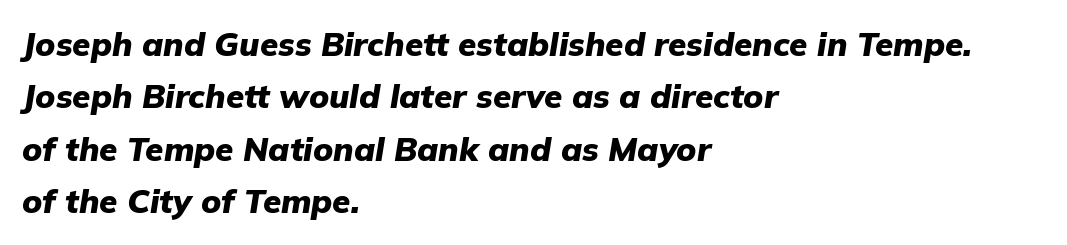
Q: Is the text bold? A: Yes.
Q: Is the text italic (slanted)? A: Yes, it leans right by about 9 degrees.
Q: Is the text underlined? A: No.
Q: How is the paragraph aligned? A: Left-aligned.
Q: Is the spacing between letters normal or unusually wide? A: Normal.
Q: Is the spacing between lines tight, normal or loose? A: Normal.
Q: Width (condensed, normal, or wide)? A: Normal.
Q: Stroke contrast? A: Low.
Q: x-height? A: Medium.
Q: Monospaced? A: No.
